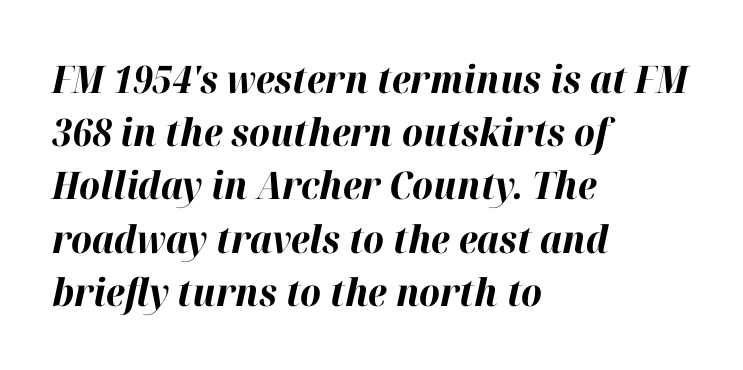
The image shows 38 px bold type, italic (leaning right); set left-aligned, normal line spacing (1.4x), normal letter spacing, not underlined; high stroke contrast and a medium x-height.
